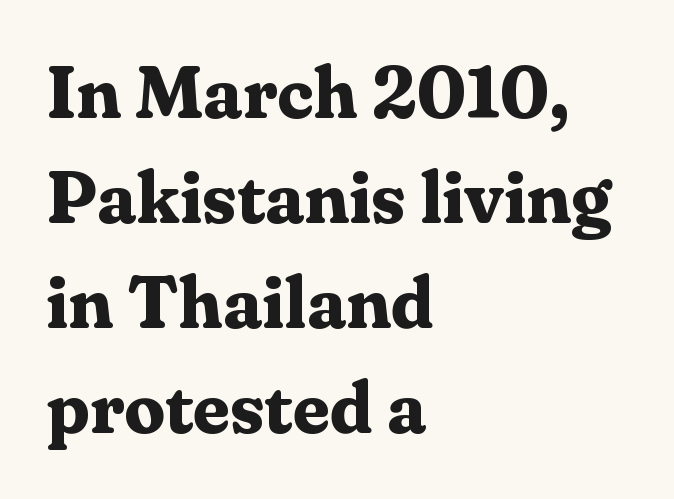
The image shows 73 px bold serif type, upright; set left-aligned, normal line spacing (1.44x), normal letter spacing, not underlined; medium stroke contrast and a medium x-height.
